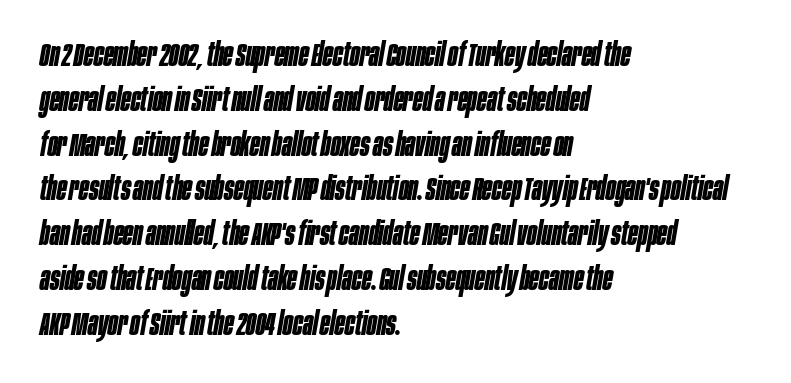
{"italic": "yes", "lean": "right", "slant_degrees": 10, "bold": "yes", "weight": "bold", "width": "condensed", "stroke_contrast": "low", "x_height": "large", "monospaced": "no", "underline": "no", "align": "left", "line_spacing": "normal", "line_spacing_ratio": 1.4, "letter_spacing": "normal", "letter_spacing_em": 0.0, "glyph_px": 32}
